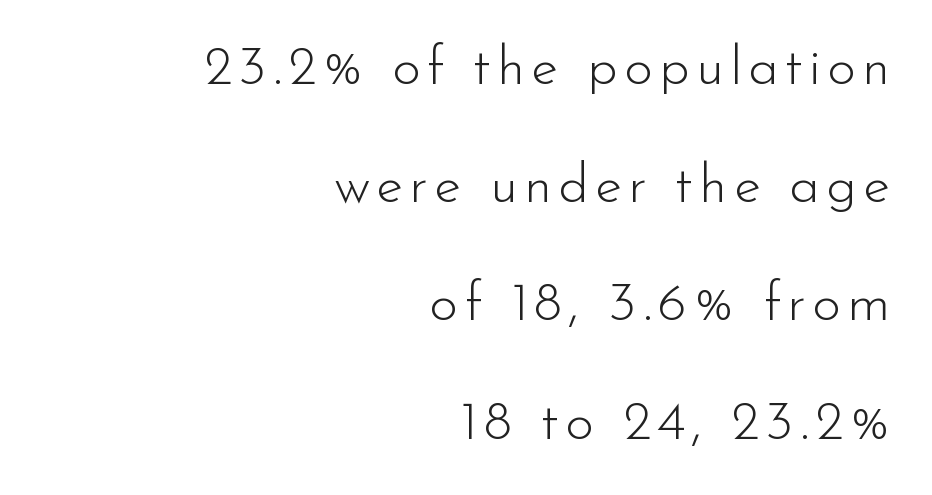
Q: Is the text bold? A: No.
Q: Is the text italic (slanted)? A: No, it is upright.
Q: Is the typeface a serif or a sans-serif typeface? A: Sans-serif.
Q: Is the text underlined? A: No.
Q: How is the paragraph aligned? A: Right-aligned.
Q: Is the spacing between lines tight, normal or loose? A: Loose.
Q: Width (condensed, normal, or wide)? A: Normal.
Q: Stroke contrast? A: Low.
Q: x-height? A: Small.
Q: Monospaced? A: No.
